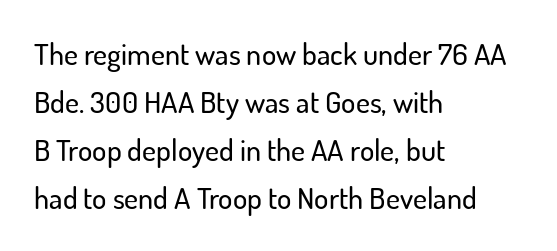
Q: Is the text italic (slanted)? A: No, it is upright.
Q: Is the typeface a serif or a sans-serif typeface? A: Sans-serif.
Q: Is the text underlined? A: No.
Q: How is the paragraph aligned? A: Left-aligned.
Q: Is the spacing between letters normal or unusually wide? A: Normal.
Q: Is the spacing between lines tight, normal or loose? A: Normal.
Q: Width (condensed, normal, or wide)? A: Normal.
Q: Stroke contrast? A: Low.
Q: x-height? A: Small.
Q: Monospaced? A: No.
